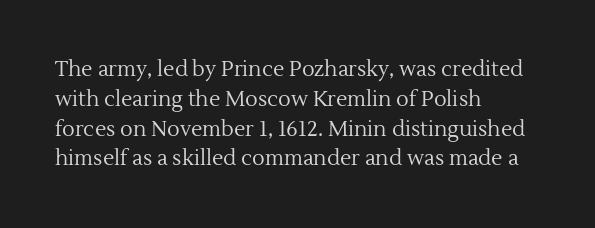
Quick note: interline space is typical. Nothing unusual about the tracking: characters are spaced as the font intends. Unmarked baselines from the first word to the last. No italicization has been applied; the sample stays upright.
